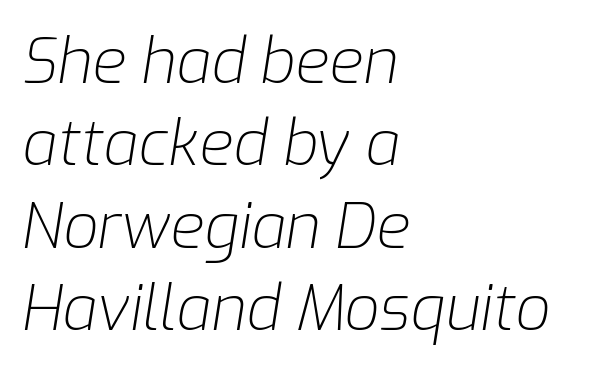
{"italic": "yes", "lean": "right", "slant_degrees": 9, "bold": "no", "weight": "light", "width": "normal", "stroke_contrast": "low", "x_height": "medium", "monospaced": "no", "underline": "no", "align": "left", "line_spacing": "normal", "line_spacing_ratio": 1.33, "letter_spacing": "normal", "letter_spacing_em": 0.0, "glyph_px": 62}
